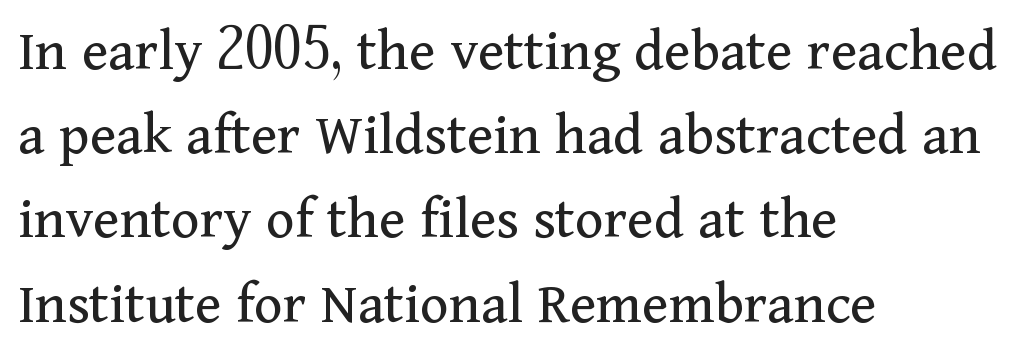
The tracking reads as untouched default to a designer's eye. Stroke thickness stays within the range of a standard reading face or lighter. Is this a fixed-width face? No — the glyphs have proportional, varying widths. Layout note: lines flush left.
